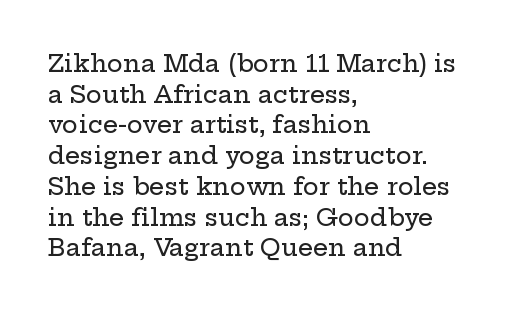
Q: Is the text italic (slanted)? A: No, it is upright.
Q: Is the text underlined? A: No.
Q: How is the paragraph aligned? A: Left-aligned.
Q: Is the spacing between letters normal or unusually wide? A: Normal.
Q: Is the spacing between lines tight, normal or loose? A: Normal.
